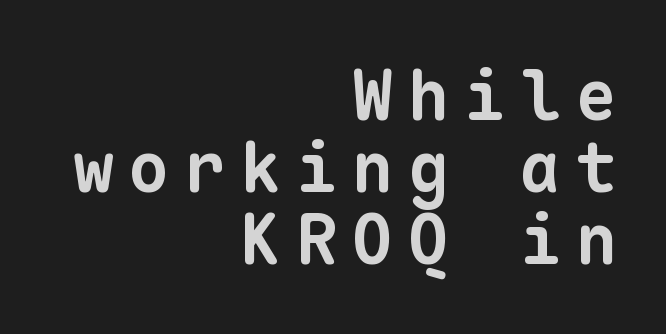
{"serif": "no", "bold": "yes", "weight": "bold", "width": "normal", "stroke_contrast": "low", "x_height": "medium", "monospaced": "yes", "underline": "no", "align": "right", "line_spacing": "tight", "line_spacing_ratio": 1.04, "letter_spacing": "wide", "letter_spacing_em": 0.21, "glyph_px": 69}
